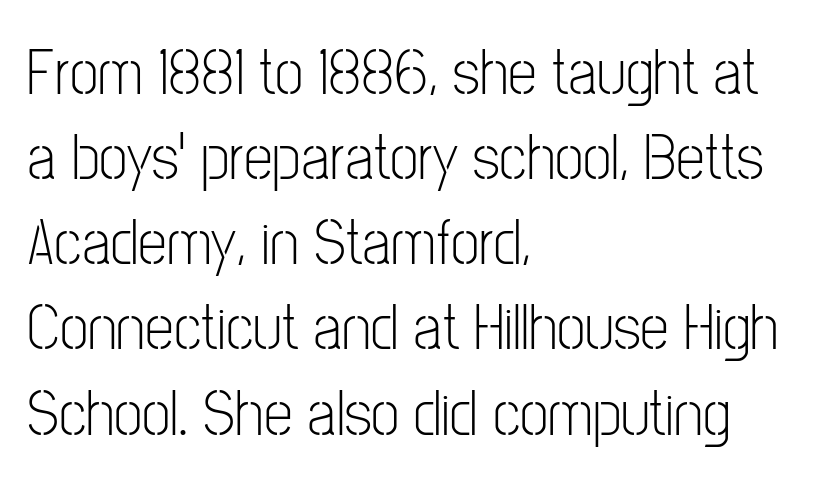
The image shows 65 px light, condensed sans-serif type, upright; set left-aligned, normal line spacing (1.31x), normal letter spacing, not underlined; low stroke contrast and a medium x-height.
